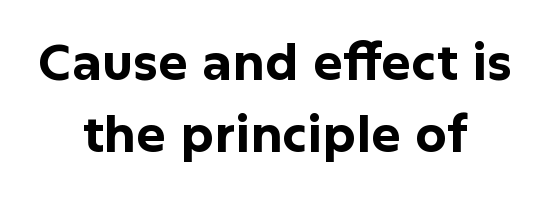
Is there much room between lines? A standard amount, neither cramped nor airy. Spacing verdict: proportional, widths tailored to each character. A roman cut, with each character standing at attention. Between one letter and the next there's only the usual sliver of space.
